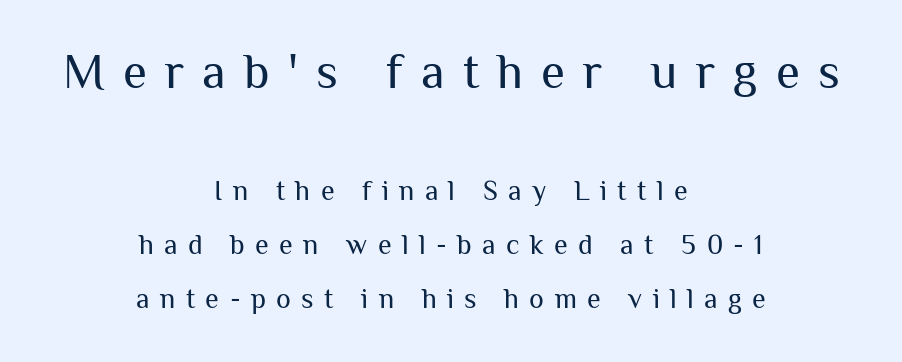
Q: Is the text bold? A: No.
Q: Is the text italic (slanted)? A: No, it is upright.
Q: Is the typeface a serif or a sans-serif typeface? A: Sans-serif.
Q: Is the text underlined? A: No.
Q: How is the paragraph aligned? A: Centered.
Q: Is the spacing between letters normal or unusually wide? A: Unusually wide.
Q: Is the spacing between lines tight, normal or loose? A: Loose.
Q: Which block of text is set in a larger size, the first (top) or the second (bottom)? A: The first (top) one.
Q: Width (condensed, normal, or wide)? A: Normal.
Q: Stroke contrast? A: Medium.
Q: x-height? A: Medium.
Q: Monospaced? A: No.
